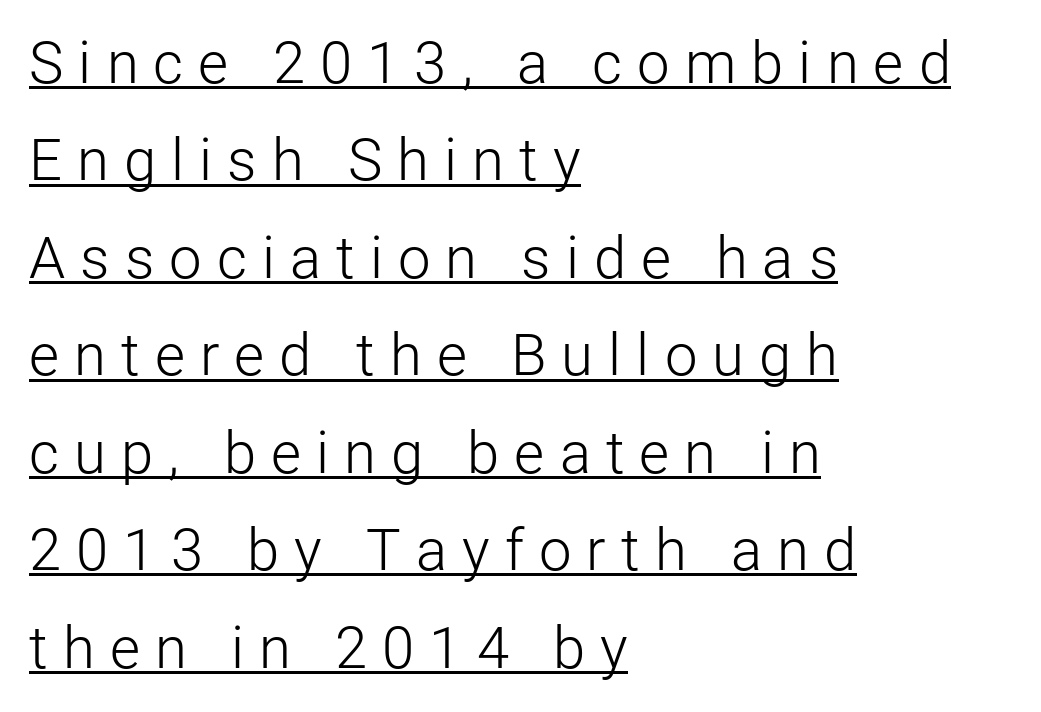
{"serif": "no", "italic": "no", "bold": "no", "weight": "light", "width": "normal", "stroke_contrast": "low", "x_height": "medium", "monospaced": "no", "underline": "yes", "align": "left", "line_spacing": "normal", "line_spacing_ratio": 1.68, "letter_spacing": "wide", "letter_spacing_em": 0.26, "glyph_px": 58}
